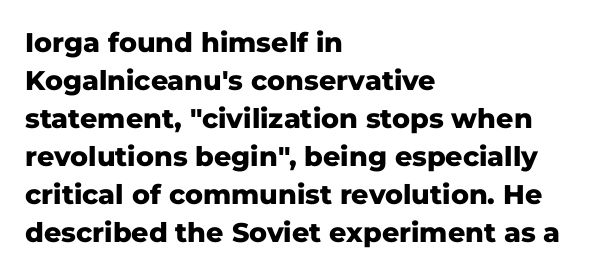
Nothing unusual about the tracking: characters are spaced as the font intends. Glance below the letters and you will spot only blank space. Designer's note — italics off, roman on. Alignment: flush left.
